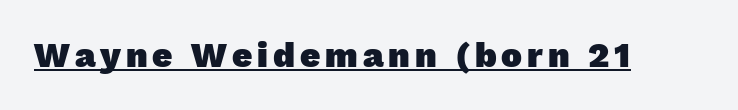
Q: Is the text bold? A: Yes.
Q: Is the typeface a serif or a sans-serif typeface? A: Sans-serif.
Q: Is the text underlined? A: Yes.
Q: Width (condensed, normal, or wide)? A: Normal.
Q: Stroke contrast? A: Low.
Q: x-height? A: Medium.
Q: Monospaced? A: No.
